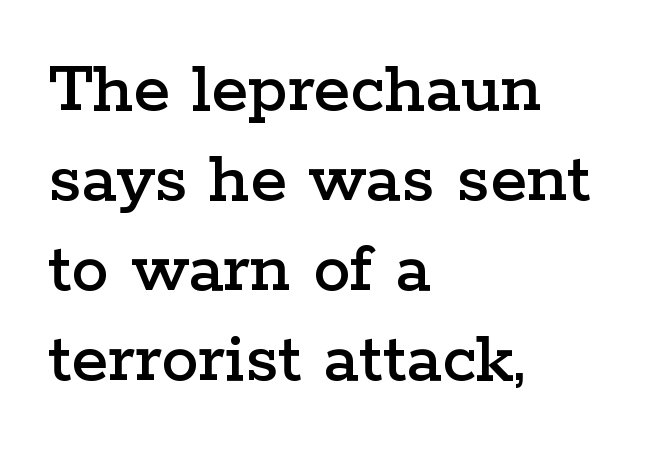
Q: Is the text italic (slanted)? A: No, it is upright.
Q: Is the typeface a serif or a sans-serif typeface? A: Serif.
Q: Is the text underlined? A: No.
Q: How is the paragraph aligned? A: Left-aligned.
Q: Is the spacing between letters normal or unusually wide? A: Normal.
Q: Width (condensed, normal, or wide)? A: Wide.
Q: Stroke contrast? A: Low.
Q: x-height? A: Medium.
Q: Monospaced? A: No.
